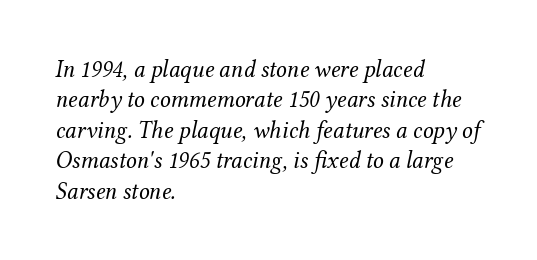
{"italic": "yes", "lean": "right", "slant_degrees": 12, "bold": "no", "underline": "no", "align": "left", "line_spacing": "normal", "line_spacing_ratio": 1.27, "letter_spacing": "normal", "letter_spacing_em": 0.0, "glyph_px": 24}
